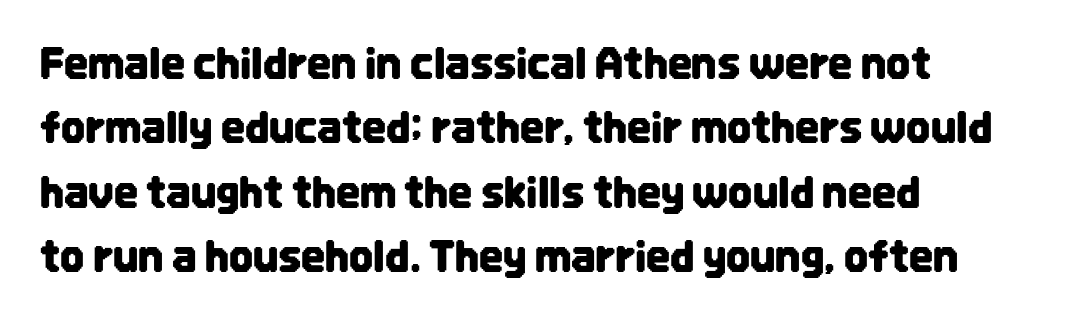
Q: Is the text italic (slanted)? A: No, it is upright.
Q: Is the typeface a serif or a sans-serif typeface? A: Sans-serif.
Q: Is the text underlined? A: No.
Q: How is the paragraph aligned? A: Left-aligned.
Q: Is the spacing between letters normal or unusually wide? A: Normal.
Q: Is the spacing between lines tight, normal or loose? A: Normal.
Q: Width (condensed, normal, or wide)? A: Condensed.
Q: Stroke contrast? A: Low.
Q: x-height? A: Large.
Q: Monospaced? A: No.
